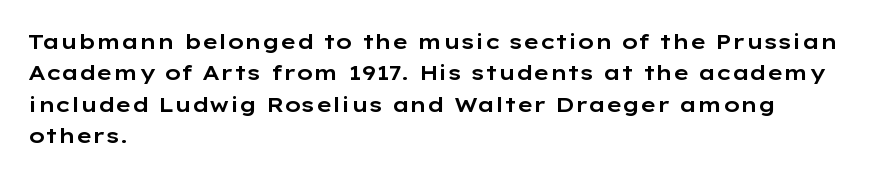
Q: Is the text italic (slanted)? A: No, it is upright.
Q: Is the text underlined? A: No.
Q: How is the paragraph aligned? A: Left-aligned.
Q: Is the spacing between letters normal or unusually wide? A: Normal.
Q: Is the spacing between lines tight, normal or loose? A: Normal.
